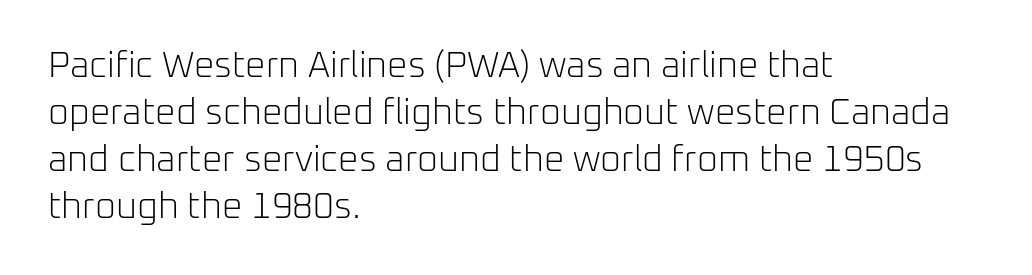
The image shows 36 px light sans-serif type, upright; set left-aligned, normal line spacing (1.31x), normal letter spacing, not underlined; low stroke contrast and a medium x-height.
